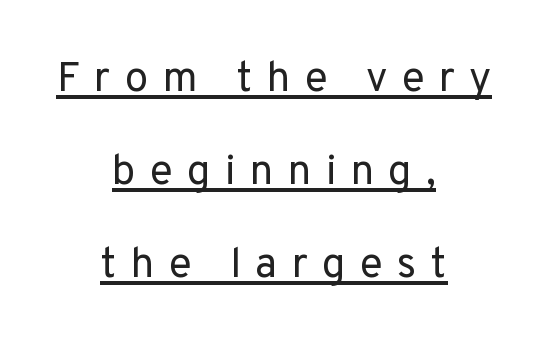
The letters stand straight up with perfectly vertical stems. Notice the wide empty band between every row — that's loose leading. Visually the block forms a symmetrical silhouette, jagged on both flanks. Spacing verdict: proportional, widths tailored to each character.
